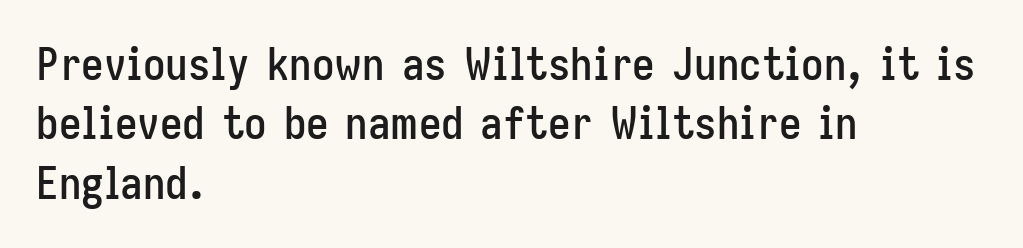
{"serif": "no", "italic": "no", "width": "condensed", "stroke_contrast": "low", "x_height": "medium", "monospaced": "no", "underline": "no", "align": "left", "line_spacing": "normal", "line_spacing_ratio": 1.32, "letter_spacing": "normal", "letter_spacing_em": 0.0, "glyph_px": 45}
